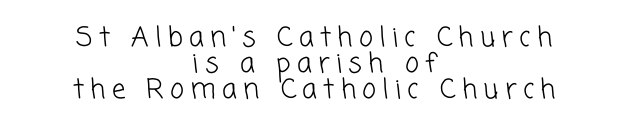
{"bold": "no", "underline": "no", "align": "center", "line_spacing": "tight", "line_spacing_ratio": 0.97, "letter_spacing": "wide", "letter_spacing_em": 0.23, "glyph_px": 27}
